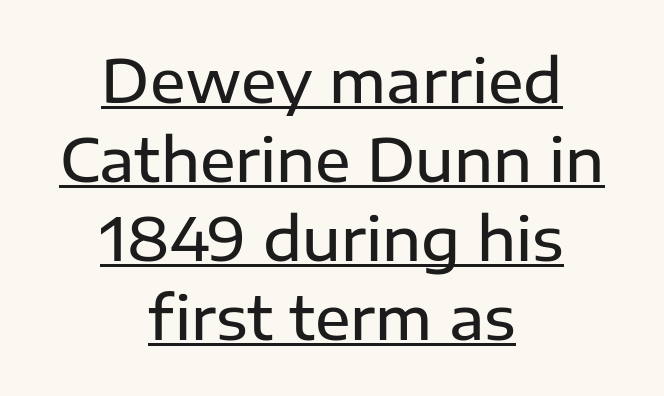
{"serif": "no", "italic": "no", "bold": "semi", "weight": "semibold", "width": "normal", "stroke_contrast": "low", "x_height": "medium", "monospaced": "no", "underline": "yes", "align": "center", "line_spacing": "normal", "line_spacing_ratio": 1.34, "letter_spacing": "normal", "letter_spacing_em": 0.0, "glyph_px": 59}
